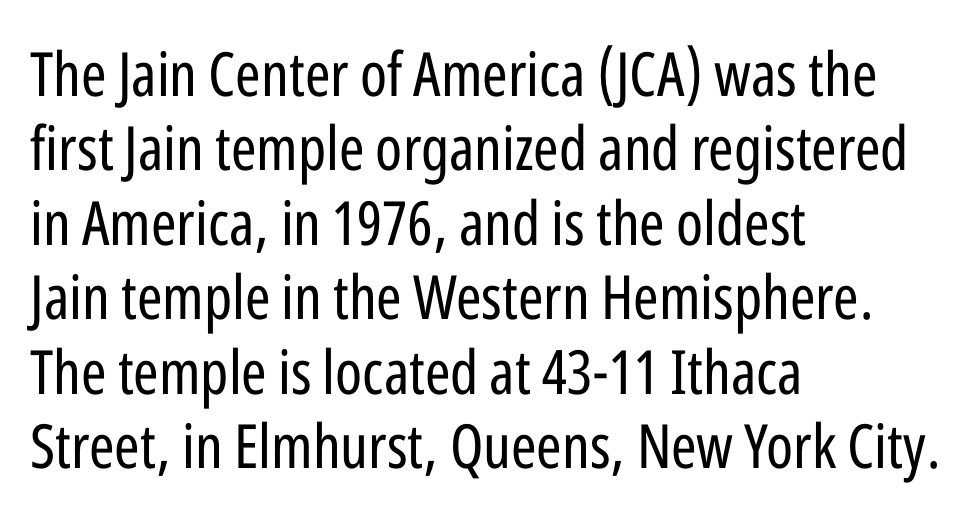
The image shows 61 px regular-weight, condensed sans-serif type, upright; set left-aligned, line spacing 1.22x, normal letter spacing, not underlined; low stroke contrast and a medium x-height.
